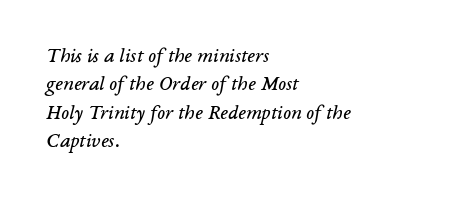
Beneath every word, the page is bare. A quiet, ordinary-to-light weight characterises the typeface. A student would call this left alignment; a typographer would say flush left, rag right. The letters are slanted; this is an italic face. How would I describe the line gaps? Plain and ordinary.
